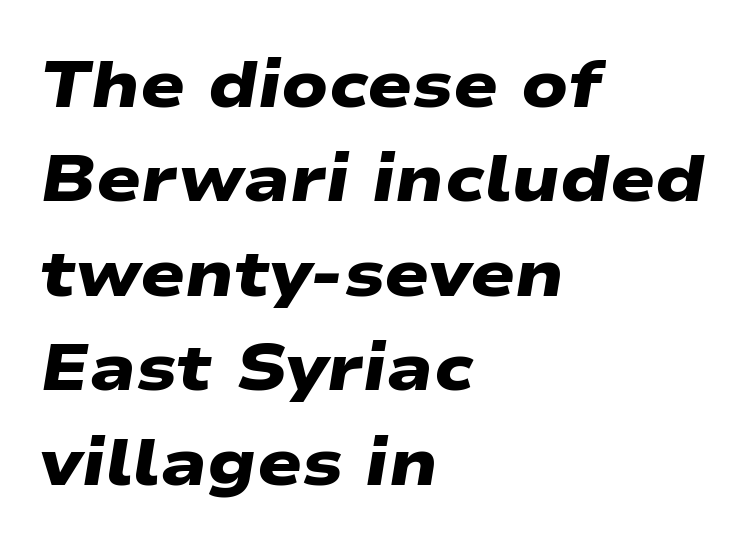
The designer went with a sans here, leaving each stem footless. This sample uses plain, unmodified letter spacing. Typeset ragged right — the left edge is the straight one. The glyphs are unaccompanied by any horizontal stroke below them. How would I describe the line gaps? Plain and ordinary. The letters advance in unequal steps, a hallmark of proportional type.
